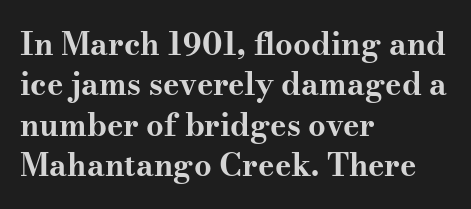
{"serif": "yes", "italic": "no", "bold": "yes", "weight": "bold", "width": "wide", "stroke_contrast": "medium", "x_height": "small", "monospaced": "no", "underline": "no", "align": "left", "line_spacing": "normal", "line_spacing_ratio": 1.3, "letter_spacing": "normal", "letter_spacing_em": 0.0, "glyph_px": 31}
